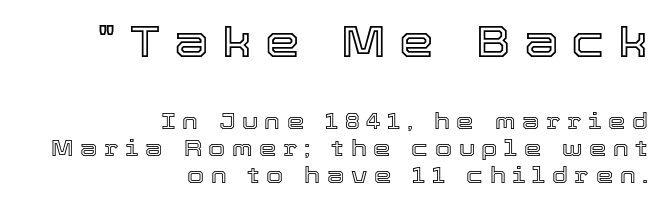
{"italic": "no", "width": "normal", "x_height": "medium", "monospaced": "no", "underline": "no", "align": "right", "line_spacing_ratio": 1.21, "letter_spacing": "wide", "letter_spacing_em": 0.3, "larger_block": "first", "size_ratio": 2.0, "glyph_px": 44}
